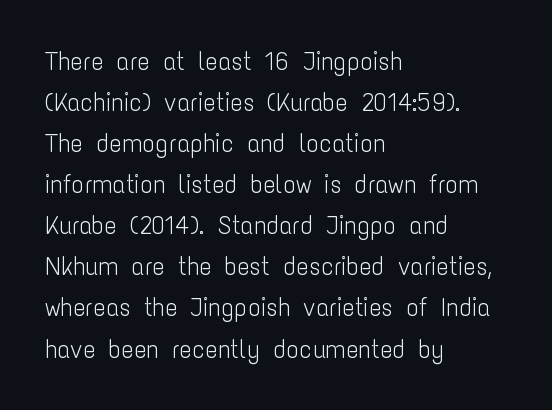
The words here are not underlined. Unbolded letterforms with no extra heft. Quick note: interline space is typical. These lines stack with their left ends in a neat column. Ordinary non-slanted type is in use. Here the glyphs are tracked normally, forming tight word shapes.
